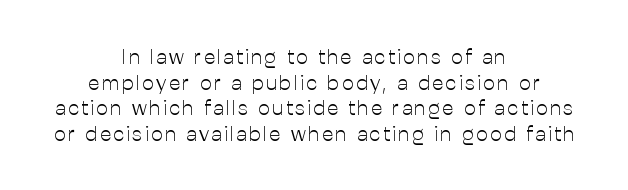
Ink coverage per letter is moderate at most. The strip under each line holds only bare page. You can tell it's not italic because the verticals are truly vertical. Horizontal alignment here is central, giving a formal, balanced look.
